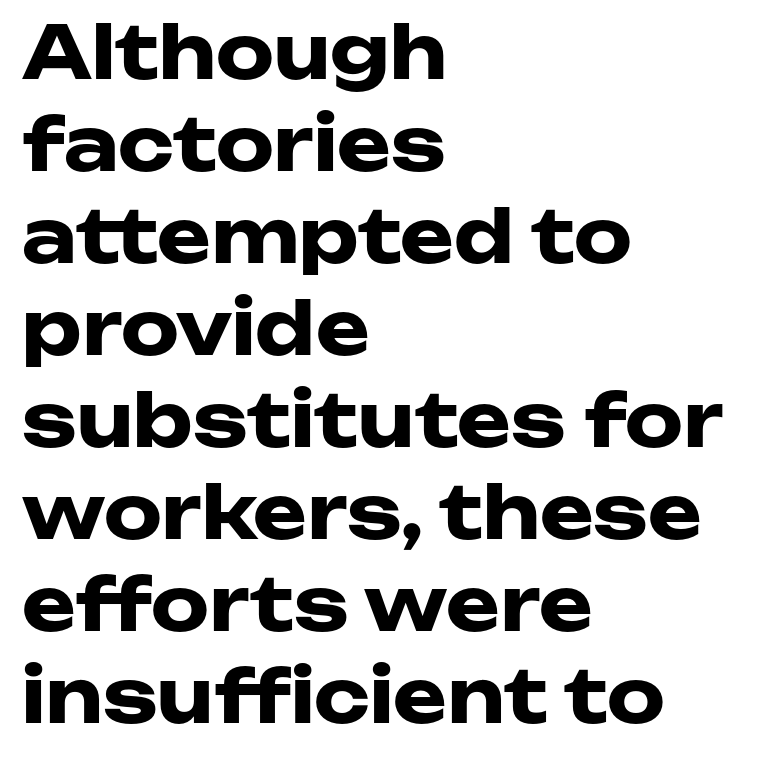
{"serif": "no", "italic": "no", "bold": "yes", "weight": "heavy", "width": "wide", "stroke_contrast": "low", "x_height": "medium", "monospaced": "no", "underline": "no", "align": "left", "line_spacing": "normal", "line_spacing_ratio": 1.26, "letter_spacing": "normal", "letter_spacing_em": 0.0, "glyph_px": 73}
